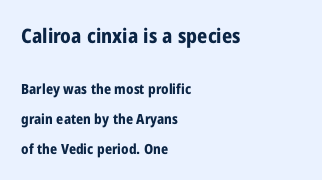
{"italic": "no", "bold": "yes", "underline": "no", "align": "left", "line_spacing": "loose", "line_spacing_ratio": 2.12, "letter_spacing": "normal", "letter_spacing_em": 0.0, "larger_block": "first", "size_ratio": 1.43, "glyph_px": 20}
